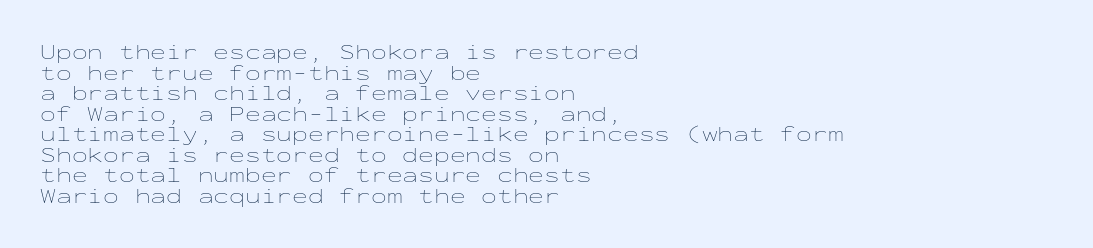
The image shows 21 px text type, upright; set left-aligned, tight line spacing (0.98x), normal letter spacing, not underlined.
